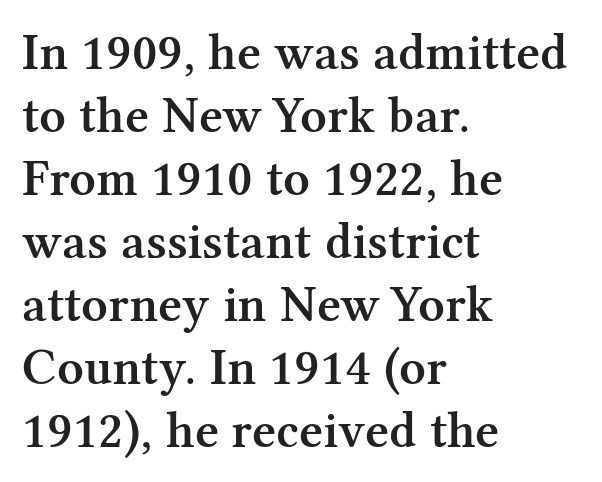
Q: Is the text bold? A: Semi-bold.
Q: Is the text italic (slanted)? A: No, it is upright.
Q: Is the typeface a serif or a sans-serif typeface? A: Serif.
Q: Is the text underlined? A: No.
Q: How is the paragraph aligned? A: Left-aligned.
Q: Is the spacing between letters normal or unusually wide? A: Normal.
Q: Width (condensed, normal, or wide)? A: Normal.
Q: Stroke contrast? A: Medium.
Q: x-height? A: Medium.
Q: Monospaced? A: No.
